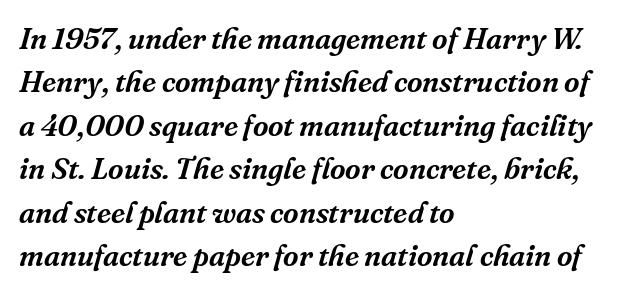
Q: Is the text italic (slanted)? A: Yes, it leans right by about 16 degrees.
Q: Is the typeface a serif or a sans-serif typeface? A: Serif.
Q: Is the text underlined? A: No.
Q: How is the paragraph aligned? A: Left-aligned.
Q: Is the spacing between letters normal or unusually wide? A: Normal.
Q: Is the spacing between lines tight, normal or loose? A: Normal.
Q: Width (condensed, normal, or wide)? A: Normal.
Q: Stroke contrast? A: Medium.
Q: x-height? A: Medium.
Q: Monospaced? A: No.
